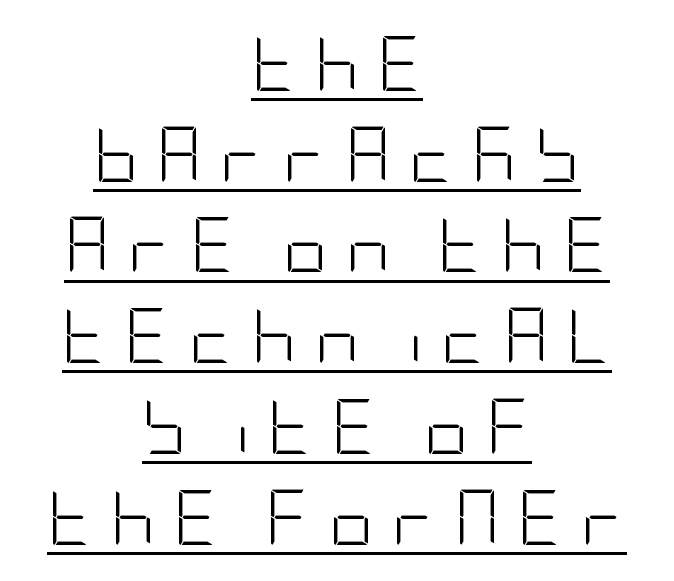
The cut favours lightness, reaching ordinary text weight at its darkest. The letterforms stand isolated, each surrounded by extra space. The face used here appears with an underline applied. These lines sit exactly where default settings would place them. Style check: upright.
